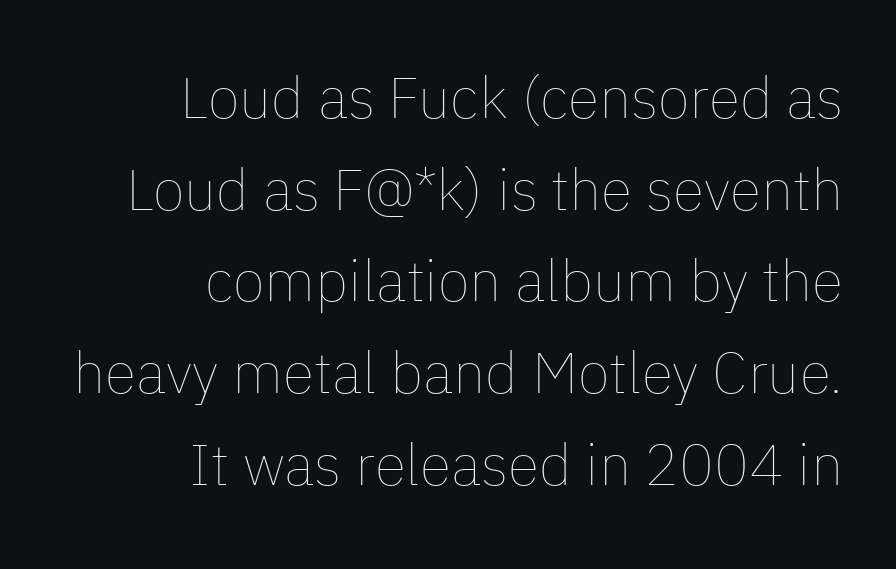
Posture: vertical. Baseline-to-baseline distance is the conventional proportion of letter height. Heaviness? Minimal to ordinary, like unemphasized prose. Proportional: the letters do not fall into vertical columns. Is the letter spacing exaggerated? No — it looks like the ordinary default. Bare-footed words on every line.
